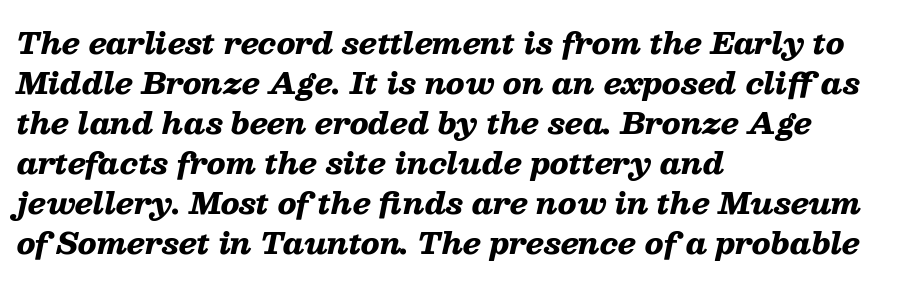
Lines of text with bare space underneath. Every row of glyphs begins at an identical x-position on the left. Is there much room between lines? A standard amount, neither cramped nor airy. The letters advance in unequal steps, a hallmark of proportional type. Honestly, the letter spacing is just normal — you wouldn't notice it.
